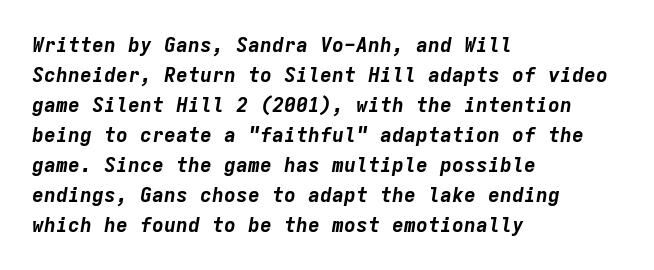
The image shows 20 px bold type, italic (leaning right); set left-aligned, normal line spacing (1.5x), normal letter spacing, not underlined.
